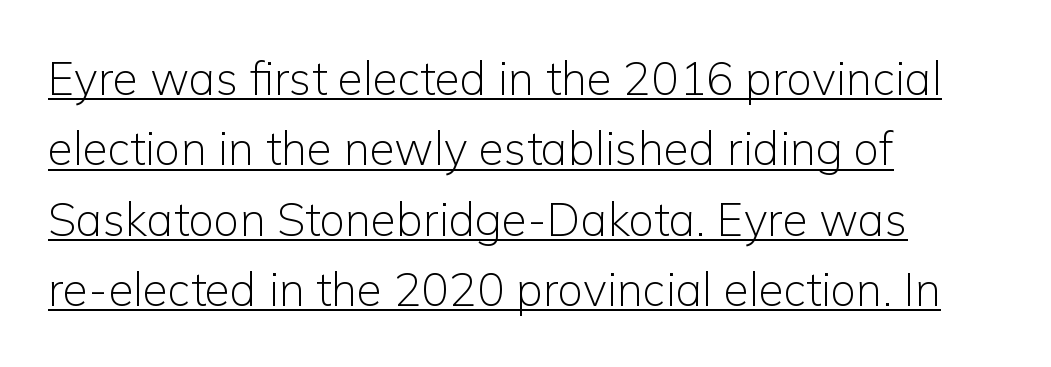
Q: Is the text bold? A: No.
Q: Is the text italic (slanted)? A: No, it is upright.
Q: Is the typeface a serif or a sans-serif typeface? A: Sans-serif.
Q: Is the text underlined? A: Yes.
Q: How is the paragraph aligned? A: Left-aligned.
Q: Is the spacing between letters normal or unusually wide? A: Normal.
Q: Is the spacing between lines tight, normal or loose? A: Normal.
Q: Width (condensed, normal, or wide)? A: Normal.
Q: Stroke contrast? A: Low.
Q: x-height? A: Medium.
Q: Monospaced? A: No.
